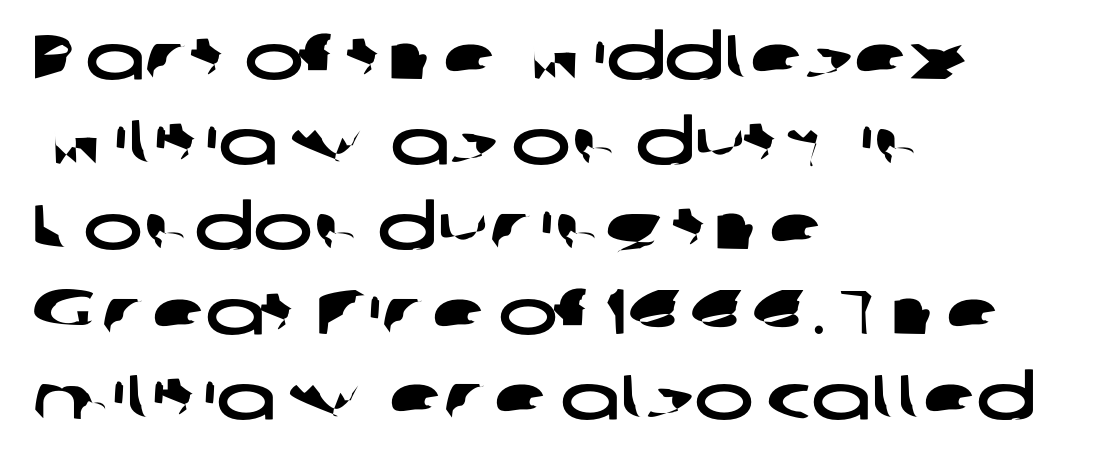
Q: Is the typeface a serif or a sans-serif typeface? A: Sans-serif.
Q: Is the text underlined? A: No.
Q: How is the paragraph aligned? A: Left-aligned.
Q: Is the spacing between letters normal or unusually wide? A: Normal.
Q: Is the spacing between lines tight, normal or loose? A: Normal.
Q: Width (condensed, normal, or wide)? A: Wide.
Q: Stroke contrast? A: Low.
Q: x-height? A: Medium.
Q: Monospaced? A: No.
